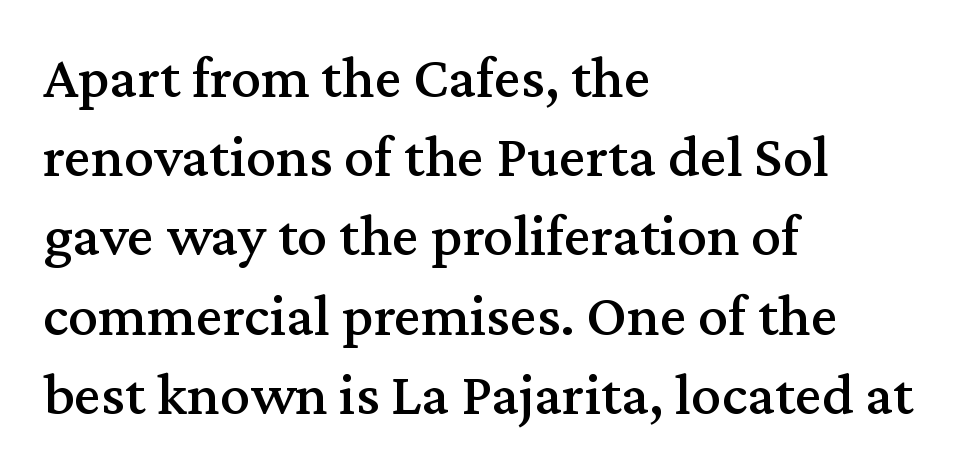
Q: Is the text italic (slanted)? A: No, it is upright.
Q: Is the typeface a serif or a sans-serif typeface? A: Serif.
Q: Is the text underlined? A: No.
Q: How is the paragraph aligned? A: Left-aligned.
Q: Is the spacing between letters normal or unusually wide? A: Normal.
Q: Is the spacing between lines tight, normal or loose? A: Normal.
Q: Width (condensed, normal, or wide)? A: Normal.
Q: Stroke contrast? A: Medium.
Q: x-height? A: Medium.
Q: Monospaced? A: No.
